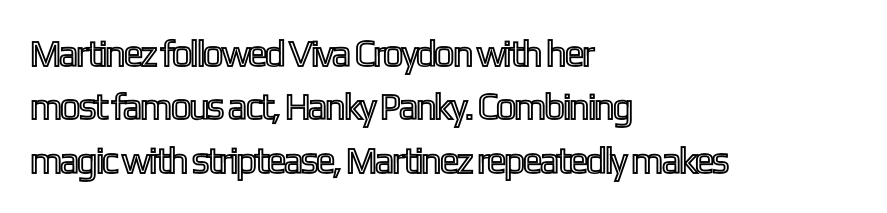
Q: Is the text italic (slanted)? A: No, it is upright.
Q: Is the text underlined? A: No.
Q: How is the paragraph aligned? A: Left-aligned.
Q: Is the spacing between letters normal or unusually wide? A: Normal.
Q: Is the spacing between lines tight, normal or loose? A: Normal.
Q: Width (condensed, normal, or wide)? A: Condensed.
Q: x-height? A: Medium.
Q: Monospaced? A: No.
